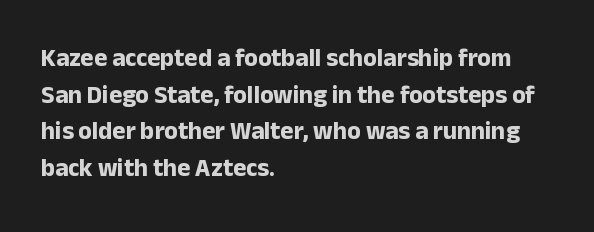
{"italic": "no", "bold": "yes", "underline": "no", "align": "left", "line_spacing": "normal", "line_spacing_ratio": 1.47, "letter_spacing": "normal", "letter_spacing_em": 0.0, "glyph_px": 25}
